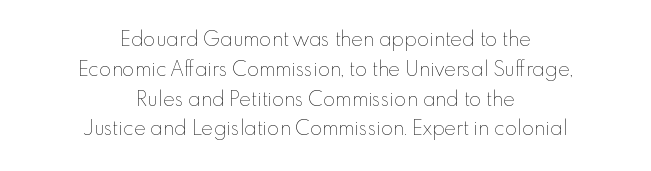
{"italic": "no", "bold": "no", "underline": "no", "align": "center", "line_spacing": "normal", "line_spacing_ratio": 1.49, "letter_spacing": "normal", "letter_spacing_em": 0.0, "glyph_px": 20}
